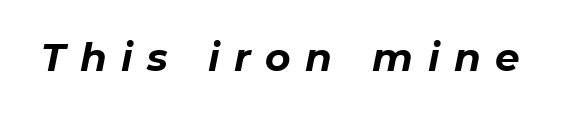
{"italic": "yes", "lean": "right", "slant_degrees": 11, "bold": "yes", "weight": "bold", "width": "normal", "stroke_contrast": "low", "x_height": "medium", "monospaced": "no", "underline": "no", "letter_spacing": "wide", "letter_spacing_em": 0.37, "glyph_px": 39}
